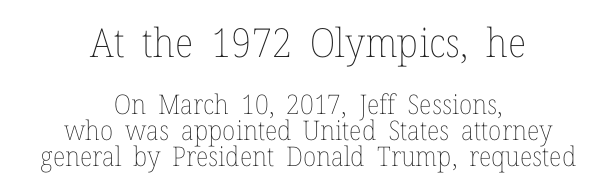
Stems here are at most as thick as an everyday book face. Character widths vary here, with narrow letters taking less room than wide ones. This rendering leaves character spacing at its baseline value. This rendering uses center alignment, leaving both contours irregular but symmetric. Italic? Not at all — the glyphs are vertical.
